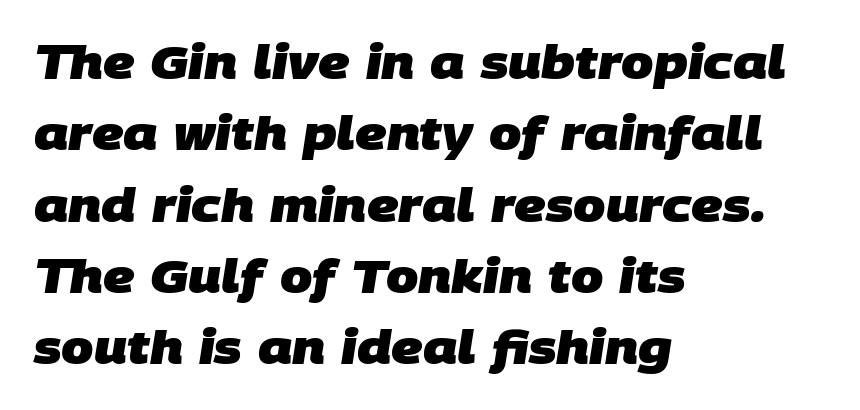
The image shows 46 px heavy sans-serif type; set left-aligned, normal line spacing (1.55x), normal letter spacing, not underlined; low stroke contrast and a large x-height.
